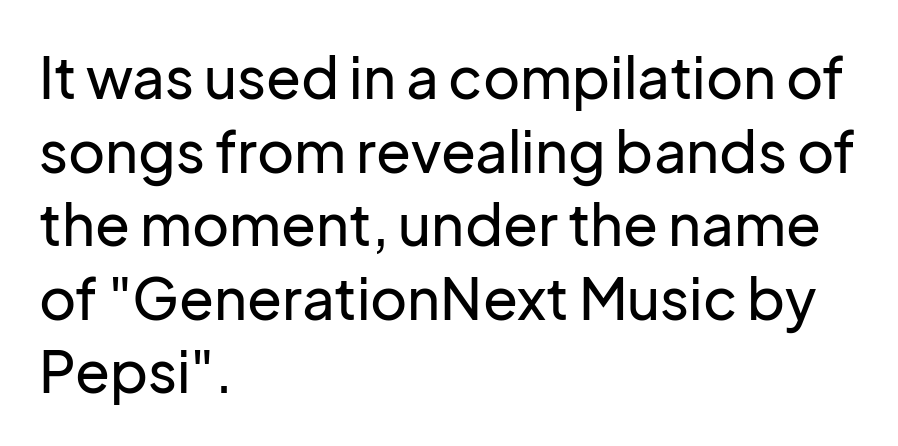
Q: Is the text italic (slanted)? A: No, it is upright.
Q: Is the typeface a serif or a sans-serif typeface? A: Sans-serif.
Q: Is the text underlined? A: No.
Q: How is the paragraph aligned? A: Left-aligned.
Q: Is the spacing between letters normal or unusually wide? A: Normal.
Q: Is the spacing between lines tight, normal or loose? A: Normal.
Q: Width (condensed, normal, or wide)? A: Normal.
Q: Stroke contrast? A: Low.
Q: x-height? A: Medium.
Q: Monospaced? A: No.
